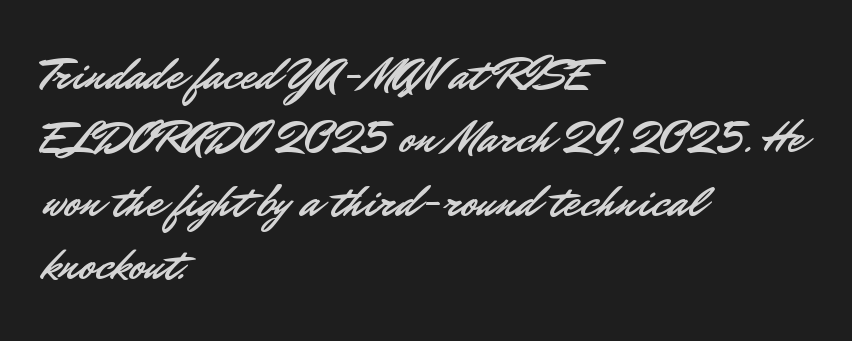
{"serif": "no", "width": "normal", "stroke_contrast": "low", "x_height": "small", "monospaced": "no", "underline": "no", "align": "left", "line_spacing": "normal", "line_spacing_ratio": 1.38, "letter_spacing": "normal", "letter_spacing_em": 0.0, "glyph_px": 46}
